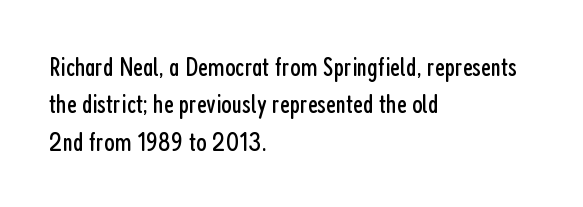
Interline gaps are of average width in this sample. Inter-character spacing is left at the font's built-in metrics. If you drew a line through each stem, it would be perfectly vertical. Words float on clear page, feet unadorned. Each line starts at the same left margin while the right side varies.
